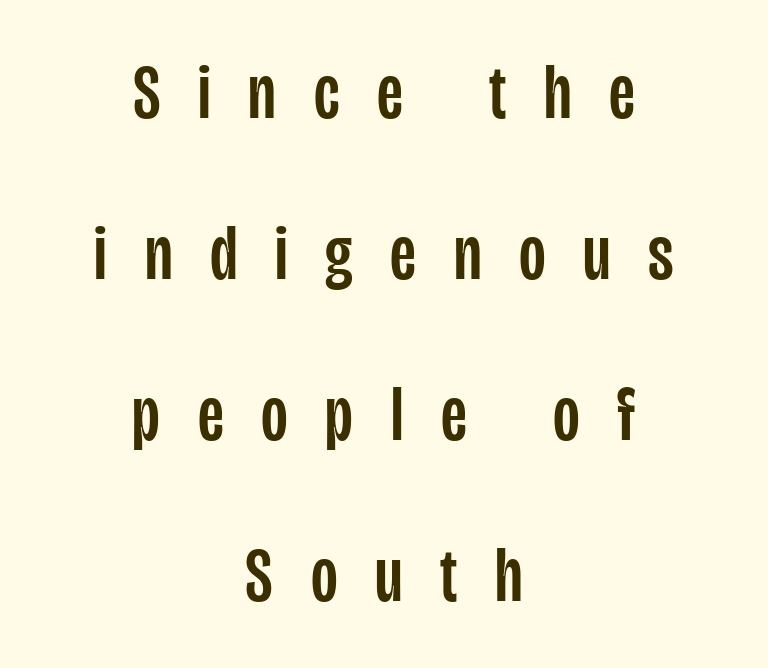
Q: Is the text italic (slanted)? A: No, it is upright.
Q: Is the typeface a serif or a sans-serif typeface? A: Sans-serif.
Q: Is the text underlined? A: No.
Q: How is the paragraph aligned? A: Centered.
Q: Is the spacing between letters normal or unusually wide? A: Unusually wide.
Q: Is the spacing between lines tight, normal or loose? A: Loose.
Q: Width (condensed, normal, or wide)? A: Condensed.
Q: Stroke contrast? A: Low.
Q: x-height? A: Large.
Q: Monospaced? A: No.
